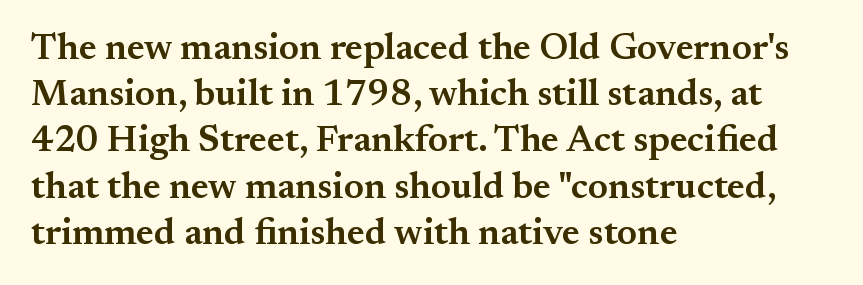
{"serif": "yes", "italic": "no", "bold": "semi", "weight": "semibold", "width": "normal", "stroke_contrast": "medium", "x_height": "small", "monospaced": "no", "underline": "no", "align": "left", "line_spacing": "normal", "line_spacing_ratio": 1.25, "letter_spacing": "normal", "letter_spacing_em": 0.0, "glyph_px": 37}
